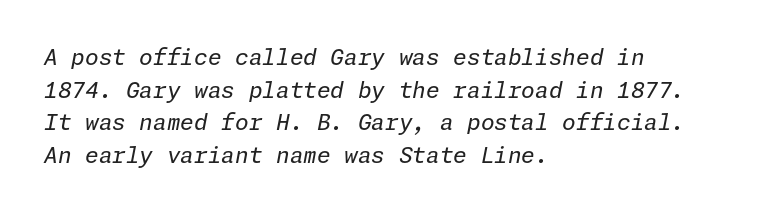
{"italic": "yes", "lean": "right", "slant_degrees": 11, "bold": "no", "underline": "no", "align": "left", "line_spacing": "normal", "line_spacing_ratio": 1.48, "letter_spacing": "normal", "letter_spacing_em": 0.0, "glyph_px": 22}
